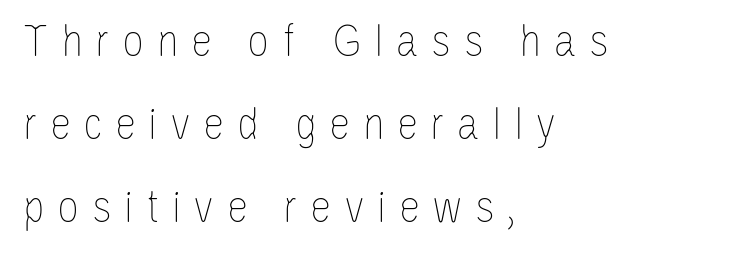
{"italic": "no", "bold": "no", "weight": "thin", "width": "condensed", "stroke_contrast": "low", "x_height": "large", "monospaced": "no", "underline": "no", "align": "left", "line_spacing_ratio": 1.73, "letter_spacing": "wide", "letter_spacing_em": 0.26, "glyph_px": 48}
